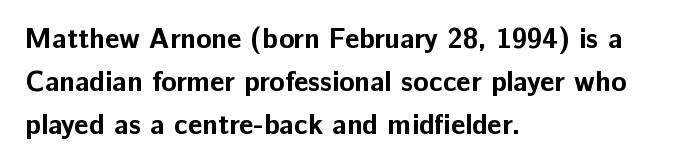
You can tell from the bare stems that sans-serif type was used. Note the varied advance widths — an 'i' is clearly narrower than an 'm'. Does the leading feel generous? No, just average. The passage shown has conventional tracking throughout. Each row of text sits above clean, open space. A roman cut, with each character standing at attention.
